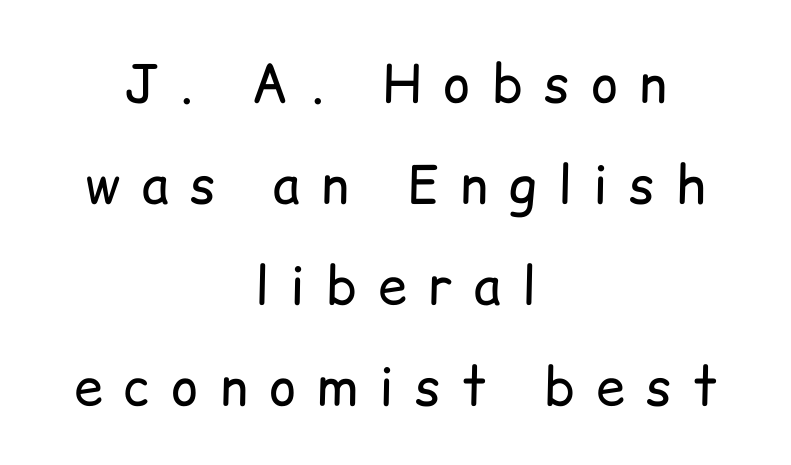
Q: Is the text bold? A: No.
Q: Is the text italic (slanted)? A: No, it is upright.
Q: Is the typeface a serif or a sans-serif typeface? A: Sans-serif.
Q: Is the text underlined? A: No.
Q: How is the paragraph aligned? A: Centered.
Q: Is the spacing between letters normal or unusually wide? A: Unusually wide.
Q: Is the spacing between lines tight, normal or loose? A: Loose.
Q: Width (condensed, normal, or wide)? A: Normal.
Q: Stroke contrast? A: Low.
Q: x-height? A: Medium.
Q: Monospaced? A: No.
